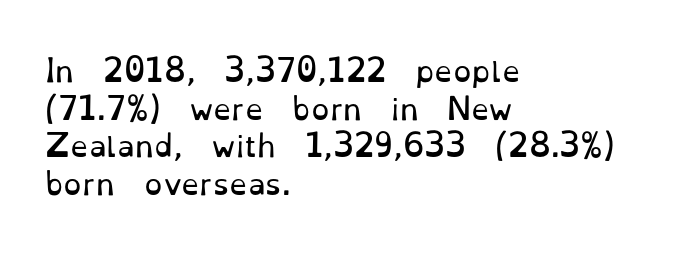
The image shows 29 px regular-weight type, upright; set left-aligned, normal line spacing (1.3x), normal letter spacing, not underlined; low stroke contrast and a small x-height.
